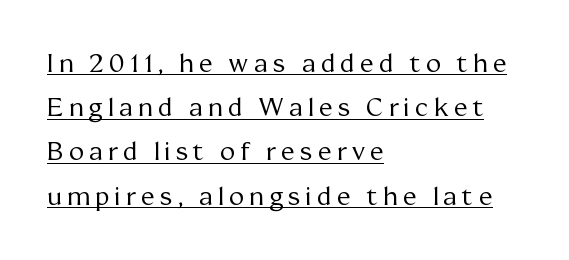
The image shows 25 px text type, upright; set left-aligned, line spacing 1.77x, unusually wide letter spacing (+0.22 em), underlined.
